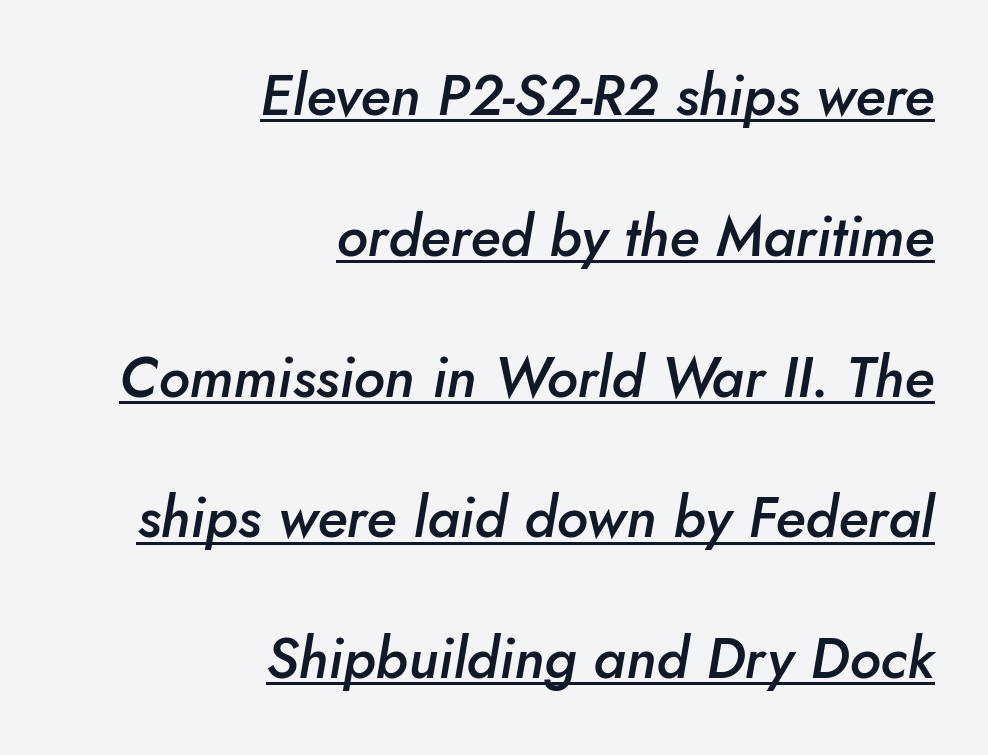
Q: Is the text bold? A: Semi-bold.
Q: Is the text italic (slanted)? A: Yes, it leans right by about 10 degrees.
Q: Is the text underlined? A: Yes.
Q: How is the paragraph aligned? A: Right-aligned.
Q: Is the spacing between letters normal or unusually wide? A: Normal.
Q: Is the spacing between lines tight, normal or loose? A: Loose.
Q: Width (condensed, normal, or wide)? A: Normal.
Q: Stroke contrast? A: Low.
Q: x-height? A: Small.
Q: Monospaced? A: No.
